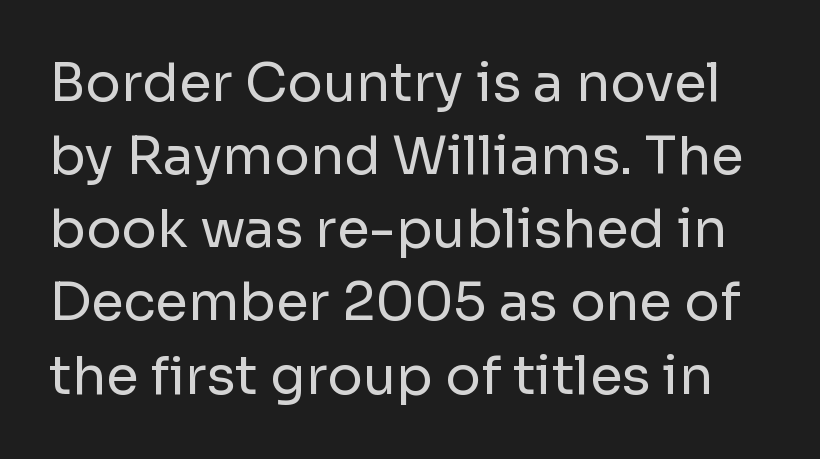
The image shows 53 px regular-weight sans-serif type, upright; set normal line spacing (1.38x), normal letter spacing, not underlined; low stroke contrast and a medium x-height.
